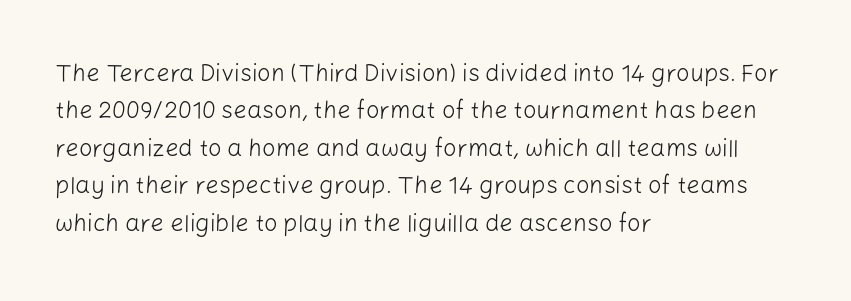
Evenly set lines give the paragraph a standard silhouette. Here the glyphs are tracked normally, forming tight word shapes. Rule under the text: the space is simply empty. Italic? Not at all — the glyphs are vertical. These glyphs show unthickened strokes, regular width or finer.
